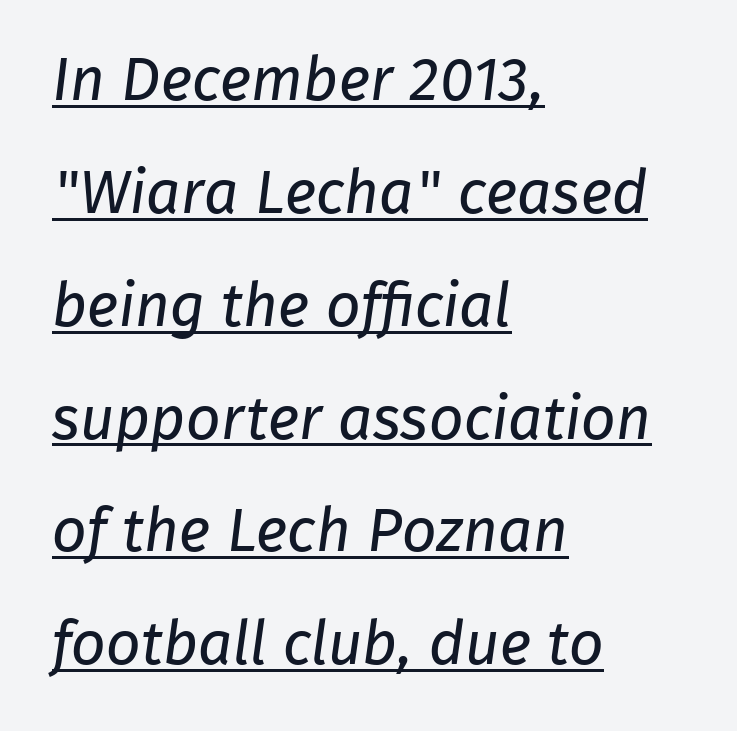
Q: Is the text bold? A: No.
Q: Is the typeface a serif or a sans-serif typeface? A: Sans-serif.
Q: Is the text underlined? A: Yes.
Q: How is the paragraph aligned? A: Left-aligned.
Q: Is the spacing between letters normal or unusually wide? A: Normal.
Q: Width (condensed, normal, or wide)? A: Normal.
Q: Stroke contrast? A: Low.
Q: x-height? A: Medium.
Q: Monospaced? A: No.
